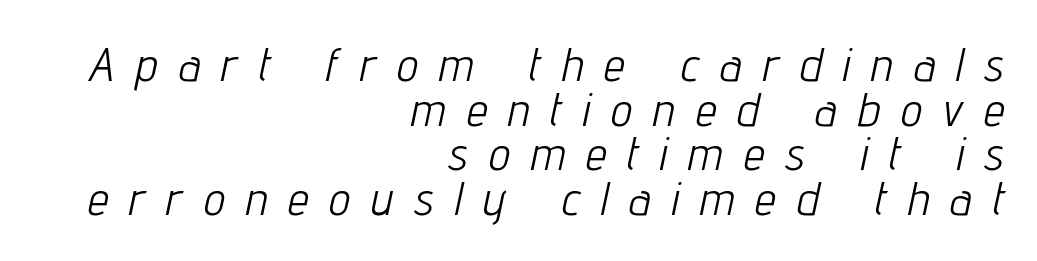
{"italic": "yes", "lean": "right", "slant_degrees": 12, "bold": "no", "weight": "light", "width": "condensed", "stroke_contrast": "low", "x_height": "medium", "monospaced": "no", "underline": "no", "align": "right", "line_spacing": "tight", "line_spacing_ratio": 0.95, "letter_spacing": "wide", "letter_spacing_em": 0.46, "glyph_px": 47}
